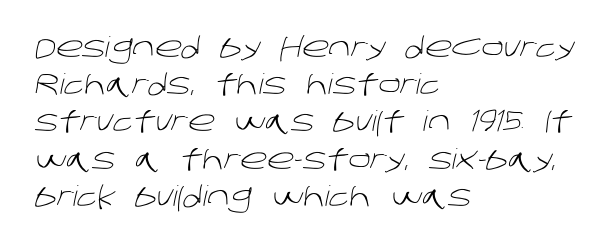
{"serif": "no", "bold": "no", "weight": "light", "width": "normal", "stroke_contrast": "low", "x_height": "large", "monospaced": "no", "underline": "no", "align": "left", "line_spacing": "normal", "line_spacing_ratio": 1.33, "letter_spacing": "normal", "letter_spacing_em": 0.0, "glyph_px": 28}
